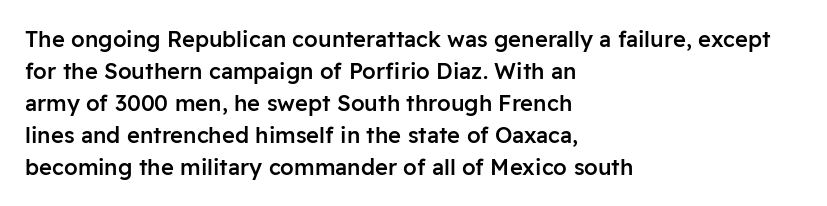
Q: Is the text bold? A: Semi-bold.
Q: Is the text italic (slanted)? A: No, it is upright.
Q: Is the text underlined? A: No.
Q: How is the paragraph aligned? A: Left-aligned.
Q: Is the spacing between letters normal or unusually wide? A: Normal.
Q: Is the spacing between lines tight, normal or loose? A: Normal.
